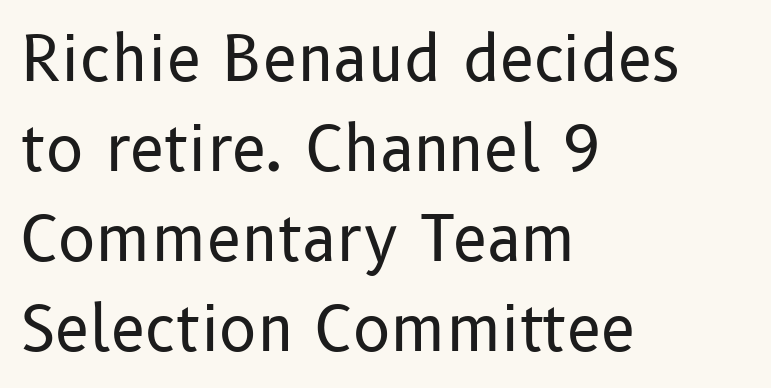
The image shows 62 px regular-weight sans-serif type, upright; set left-aligned, normal line spacing (1.45x), normal letter spacing, not underlined; low stroke contrast and a medium x-height.
